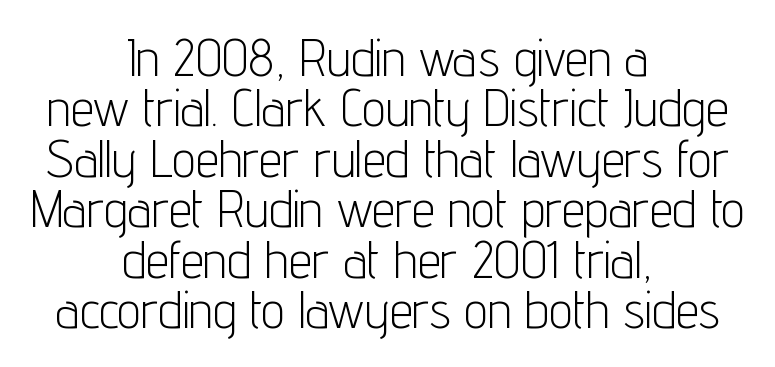
The image shows 52 px light, condensed sans-serif type, upright; set centered, tight line spacing (0.97x), normal letter spacing, not underlined; low stroke contrast and a medium x-height.
